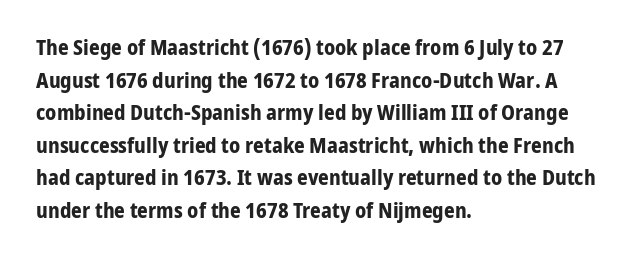
Q: Is the text bold? A: Yes.
Q: Is the text italic (slanted)? A: No, it is upright.
Q: Is the text underlined? A: No.
Q: How is the paragraph aligned? A: Left-aligned.
Q: Is the spacing between letters normal or unusually wide? A: Normal.
Q: Is the spacing between lines tight, normal or loose? A: Normal.
